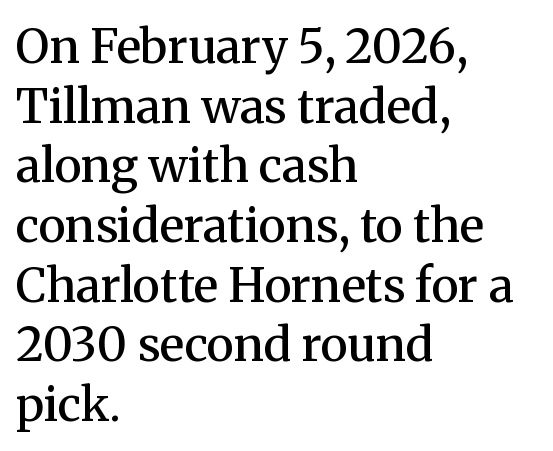
Q: Is the text bold? A: Semi-bold.
Q: Is the text italic (slanted)? A: No, it is upright.
Q: Is the typeface a serif or a sans-serif typeface? A: Serif.
Q: Is the text underlined? A: No.
Q: How is the paragraph aligned? A: Left-aligned.
Q: Is the spacing between letters normal or unusually wide? A: Normal.
Q: Is the spacing between lines tight, normal or loose? A: Normal.
Q: Width (condensed, normal, or wide)? A: Normal.
Q: Stroke contrast? A: Medium.
Q: x-height? A: Medium.
Q: Monospaced? A: No.
